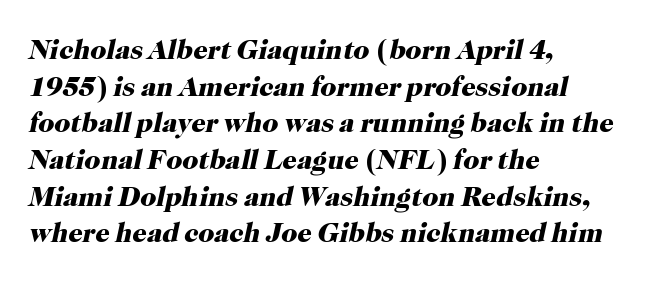
The image shows 28 px heavy serif type, italic (leaning right); set left-aligned, normal line spacing (1.31x), normal letter spacing, not underlined; high stroke contrast and a medium x-height.
